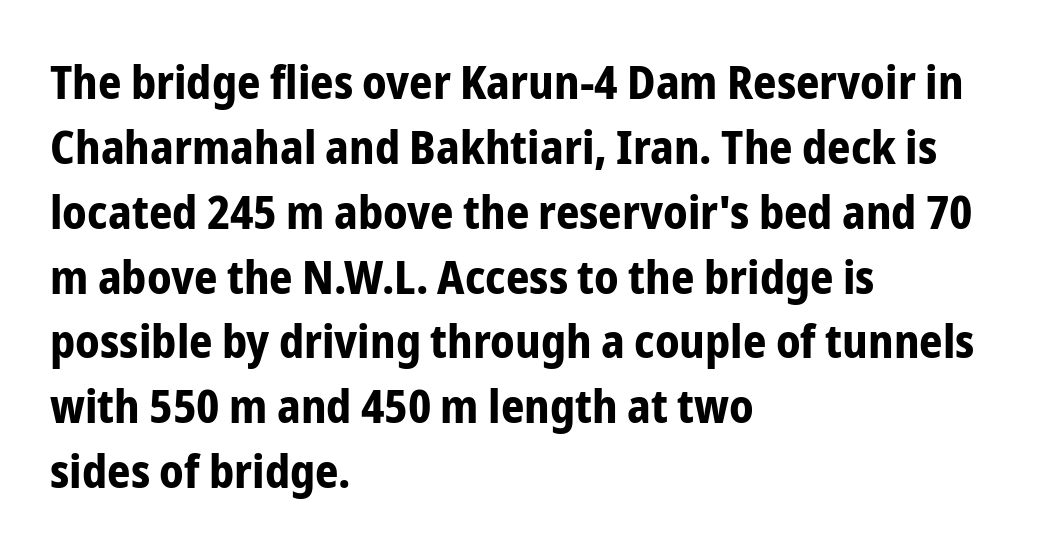
Observe the ordinary spacing: letters are neighbours, not strangers. The font is running at its bold setting. I'd call this a sans setting — the letters go barefoot. Characters remain perfectly vertical along every line. Layout note: lines flush left. Plain, unruled lines of type.
